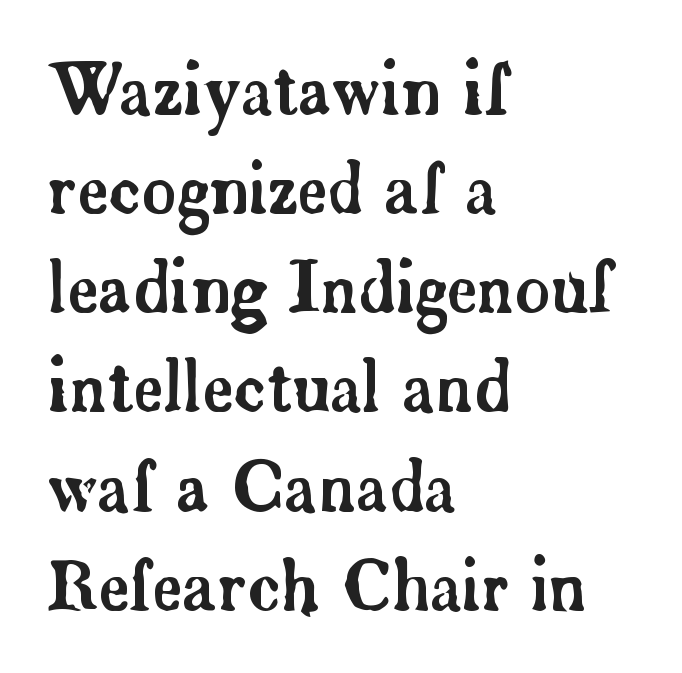
{"serif": "yes", "italic": "no", "width": "normal", "stroke_contrast": "low", "x_height": "small", "monospaced": "no", "underline": "no", "align": "left", "line_spacing": "normal", "line_spacing_ratio": 1.48, "letter_spacing": "normal", "letter_spacing_em": 0.0, "glyph_px": 67}
